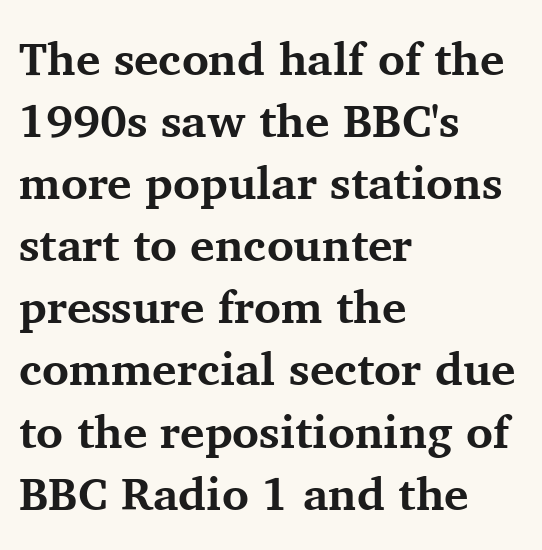
{"serif": "yes", "italic": "no", "bold": "yes", "weight": "bold", "width": "normal", "stroke_contrast": "medium", "x_height": "medium", "monospaced": "no", "underline": "no", "align": "left", "line_spacing": "normal", "line_spacing_ratio": 1.35, "letter_spacing": "normal", "letter_spacing_em": 0.0, "glyph_px": 46}
